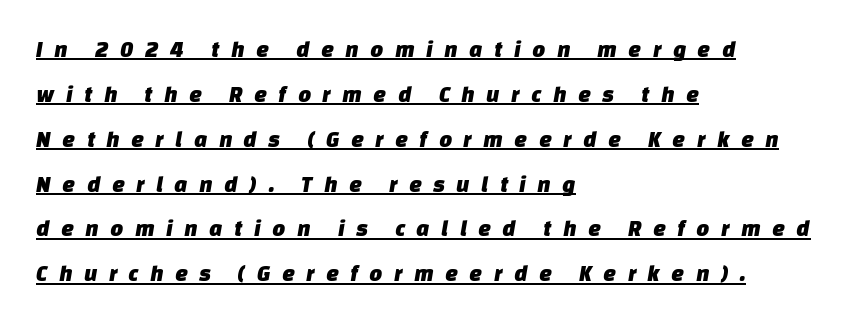
The image shows 23 px text type; set left-aligned, loose line spacing (1.95x), unusually wide letter spacing (+0.49 em), underlined.
